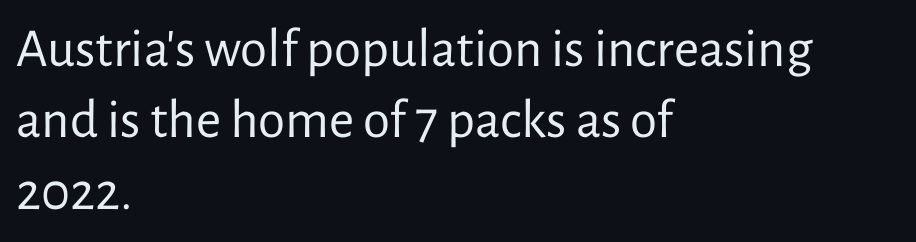
{"serif": "no", "italic": "no", "bold": "no", "weight": "regular", "width": "normal", "stroke_contrast": "low", "x_height": "medium", "monospaced": "no", "underline": "no", "align": "left", "line_spacing": "normal", "line_spacing_ratio": 1.3, "letter_spacing": "normal", "letter_spacing_em": 0.0, "glyph_px": 55}
